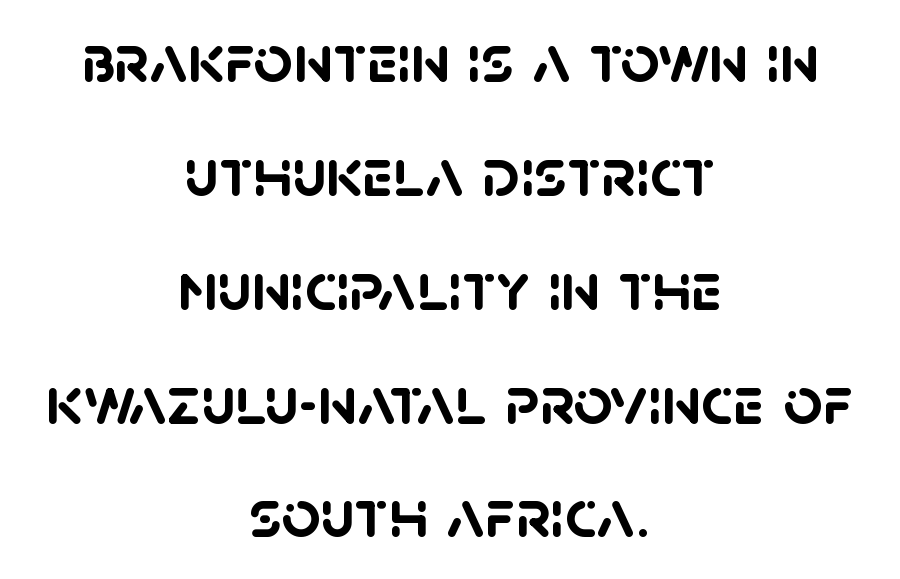
{"serif": "no", "bold": "yes", "weight": "semibold", "width": "normal", "stroke_contrast": "low", "x_height": "large", "monospaced": "no", "underline": "no", "align": "center", "line_spacing": "normal", "line_spacing_ratio": 1.65, "letter_spacing": "normal", "letter_spacing_em": 0.0, "glyph_px": 69}
